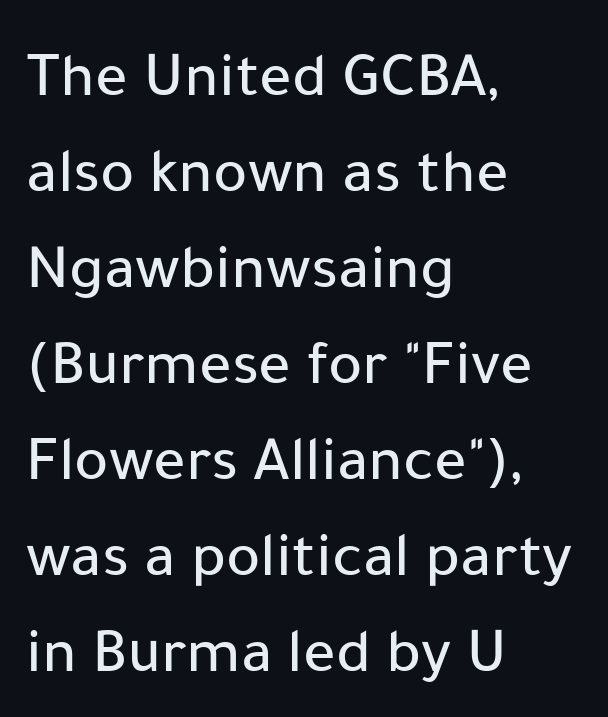
The image shows 64 px sans-serif type, upright; set left-aligned, normal line spacing (1.5x), normal letter spacing, not underlined; low stroke contrast and a medium x-height.
